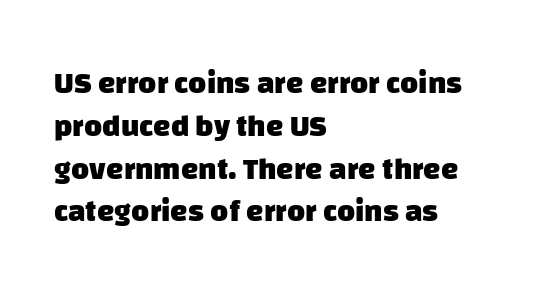
The image shows 31 px heavy sans-serif type; set left-aligned, normal line spacing (1.38x), normal letter spacing, not underlined; low stroke contrast and a large x-height.
